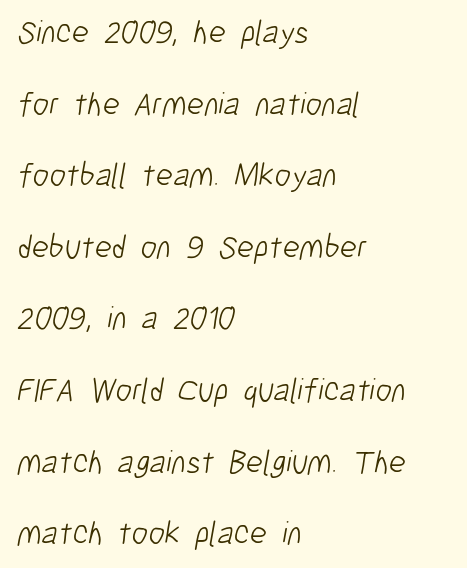
{"serif": "no", "bold": "no", "weight": "light", "width": "condensed", "stroke_contrast": "low", "x_height": "medium", "monospaced": "no", "underline": "no", "align": "left", "line_spacing": "loose", "line_spacing_ratio": 2.17, "letter_spacing": "normal", "letter_spacing_em": 0.0, "glyph_px": 33}
